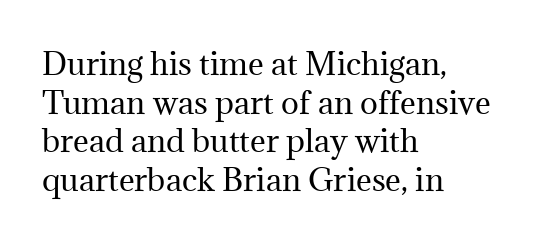
The image shows 30 px regular-weight serif type, upright; set left-aligned, normal line spacing (1.29x), normal letter spacing, not underlined; medium stroke contrast and a medium x-height.
